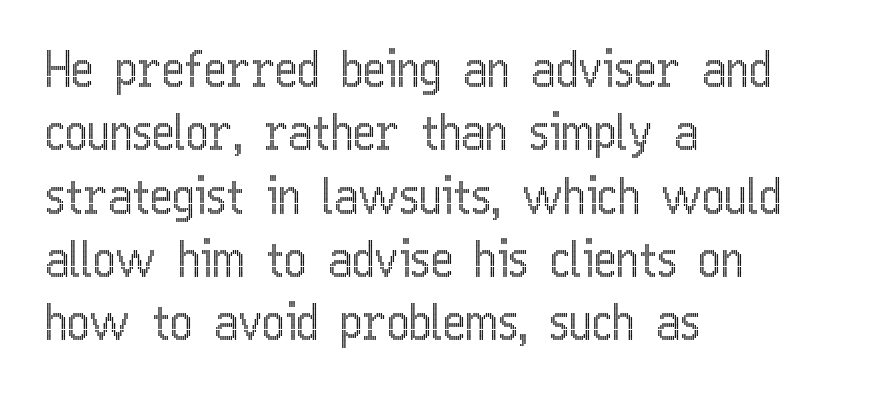
The image shows 48 px condensed type, upright; set left-aligned, normal line spacing (1.32x), normal letter spacing, not underlined; a medium x-height.
